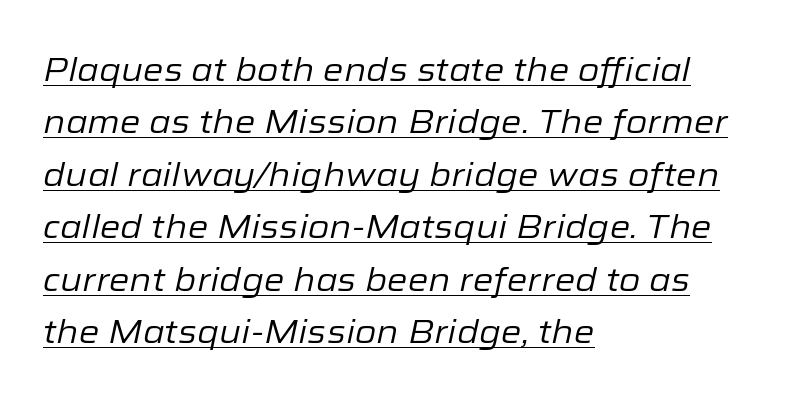
The image shows 33 px regular-weight type, italic (leaning right); set left-aligned, normal line spacing (1.59x), normal letter spacing, underlined; low stroke contrast and a medium x-height.
